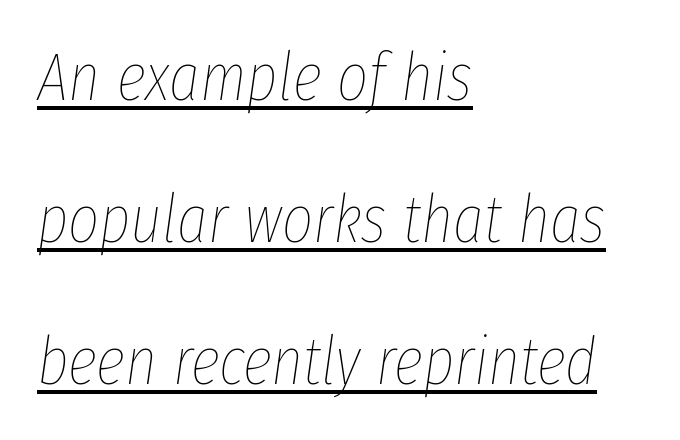
Q: Is the text bold? A: No.
Q: Is the text italic (slanted)? A: Yes, it leans right by about 8 degrees.
Q: Is the text underlined? A: Yes.
Q: How is the paragraph aligned? A: Left-aligned.
Q: Is the spacing between letters normal or unusually wide? A: Normal.
Q: Is the spacing between lines tight, normal or loose? A: Loose.
Q: Width (condensed, normal, or wide)? A: Condensed.
Q: Stroke contrast? A: Low.
Q: x-height? A: Medium.
Q: Monospaced? A: No.
